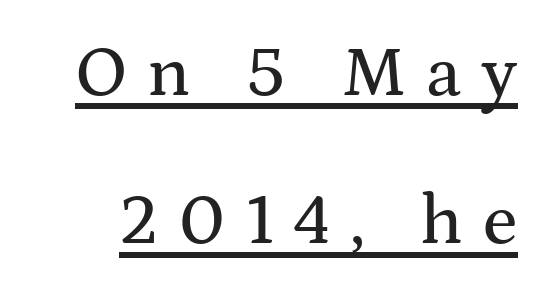
Q: Is the text italic (slanted)? A: No, it is upright.
Q: Is the typeface a serif or a sans-serif typeface? A: Serif.
Q: Is the text underlined? A: Yes.
Q: Is the spacing between letters normal or unusually wide? A: Unusually wide.
Q: Is the spacing between lines tight, normal or loose? A: Loose.
Q: Width (condensed, normal, or wide)? A: Wide.
Q: Stroke contrast? A: Medium.
Q: x-height? A: Medium.
Q: Monospaced? A: No.
